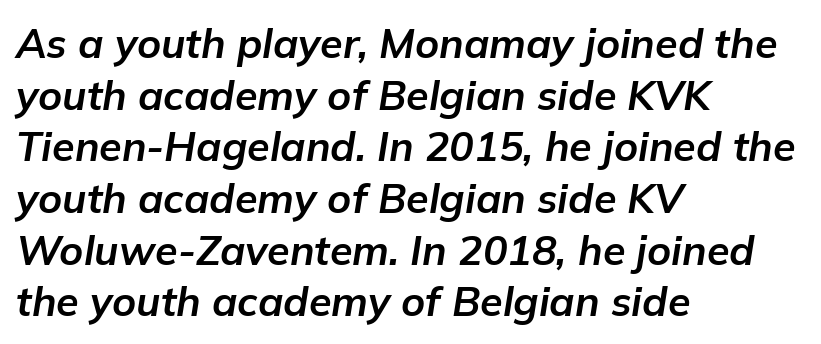
Q: Is the text bold? A: Yes.
Q: Is the text italic (slanted)? A: Yes, it leans right by about 9 degrees.
Q: Is the text underlined? A: No.
Q: How is the paragraph aligned? A: Left-aligned.
Q: Is the spacing between letters normal or unusually wide? A: Normal.
Q: Is the spacing between lines tight, normal or loose? A: Normal.
Q: Width (condensed, normal, or wide)? A: Normal.
Q: Stroke contrast? A: Low.
Q: x-height? A: Medium.
Q: Monospaced? A: No.
